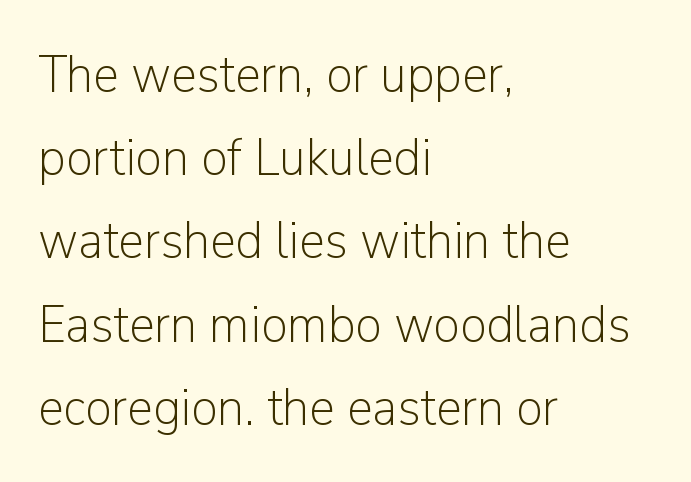
The image shows 53 px light sans-serif type, upright; set left-aligned, normal line spacing (1.57x), normal letter spacing, not underlined; low stroke contrast and a medium x-height.
